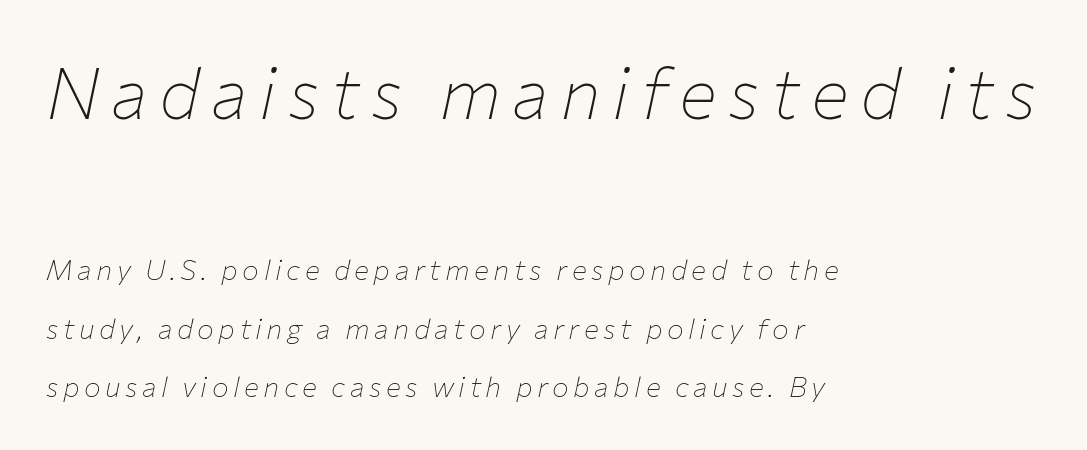
The rendering uses natural spacing where letterforms have individual widths. Summary of weight: not heavy and not bold. The ragged edge is on the right, which tells us the setting is flush left. The string is rendered with underlining switched off. Leading: increased.
